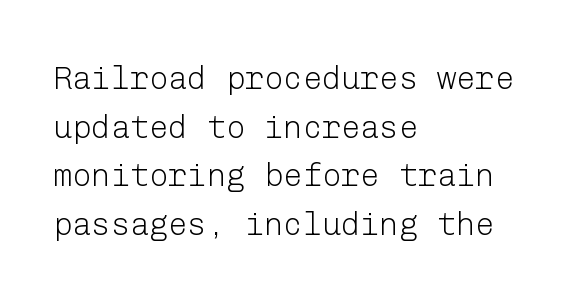
Q: Is the text bold? A: No.
Q: Is the text italic (slanted)? A: No, it is upright.
Q: Is the typeface a serif or a sans-serif typeface? A: Sans-serif.
Q: Is the text underlined? A: No.
Q: How is the paragraph aligned? A: Left-aligned.
Q: Is the spacing between letters normal or unusually wide? A: Normal.
Q: Is the spacing between lines tight, normal or loose? A: Normal.
Q: Width (condensed, normal, or wide)? A: Normal.
Q: Stroke contrast? A: Low.
Q: x-height? A: Medium.
